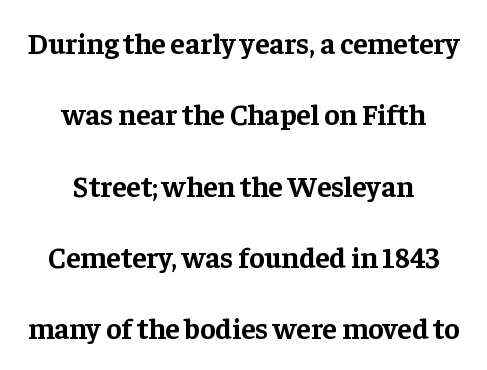
Look at the stroke-to-counter ratio: heavy, a bold. No italicization has been applied; the sample stays upright. The glyphs in this specimen are seriffed. A centered setting, common on invitations and titles, is used for this passage. These lines are rendered in a variable-pitch font.
